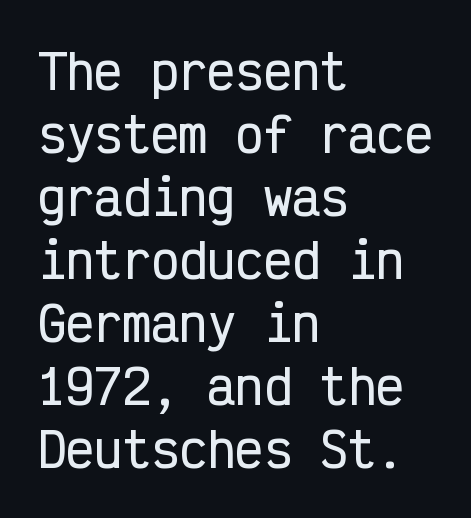
{"serif": "no", "italic": "no", "width": "condensed", "stroke_contrast": "low", "x_height": "medium", "monospaced": "yes", "underline": "no", "align": "left", "line_spacing": "normal", "line_spacing_ratio": 1.34, "letter_spacing": "normal", "letter_spacing_em": 0.0, "glyph_px": 47}
